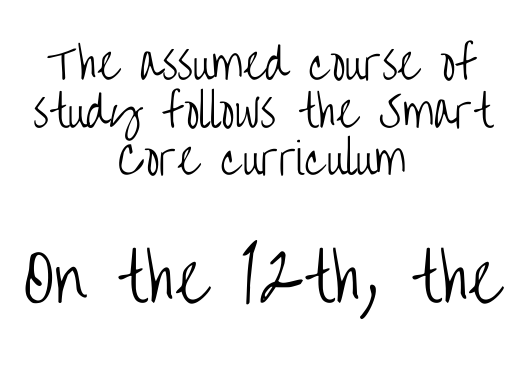
{"serif": "no", "italic": "no", "bold": "no", "weight": "light", "width": "condensed", "stroke_contrast": "low", "x_height": "large", "monospaced": "no", "underline": "no", "align": "center", "line_spacing": "tight", "line_spacing_ratio": 1.11, "letter_spacing": "normal", "letter_spacing_em": 0.0, "larger_block": "second", "size_ratio": 1.49, "glyph_px": 64}
